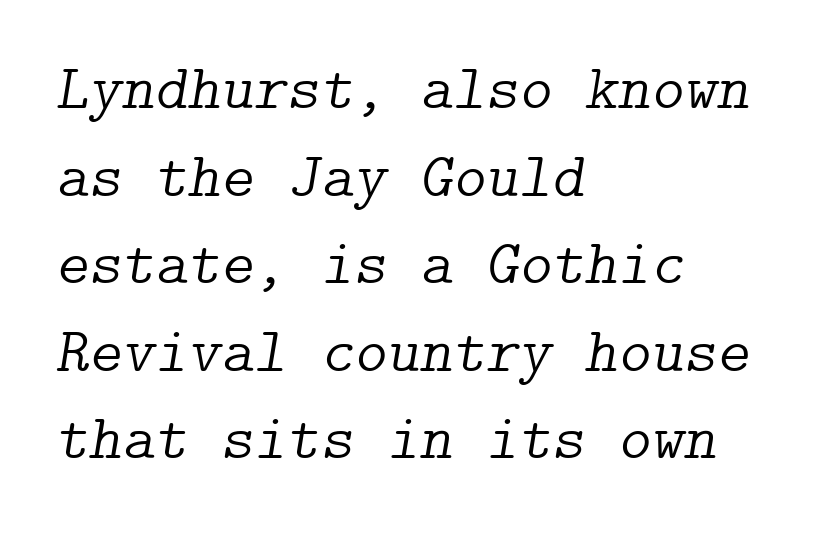
The image shows 63 px light serif type, italic (leaning right); set left-aligned, normal line spacing (1.39x), normal letter spacing, not underlined; low stroke contrast and a medium x-height.
